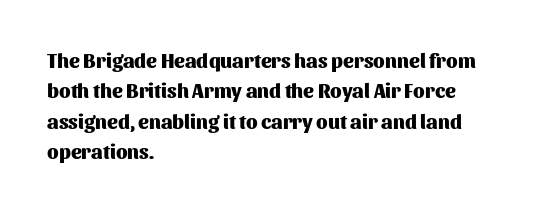
{"italic": "no", "bold": "yes", "underline": "no", "align": "left", "line_spacing": "normal", "line_spacing_ratio": 1.52, "letter_spacing": "normal", "letter_spacing_em": 0.0, "glyph_px": 20}
